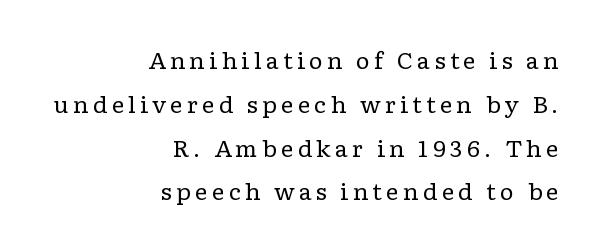
The image shows 22 px text type, upright; set right-aligned, loose line spacing (1.99x), not underlined.
